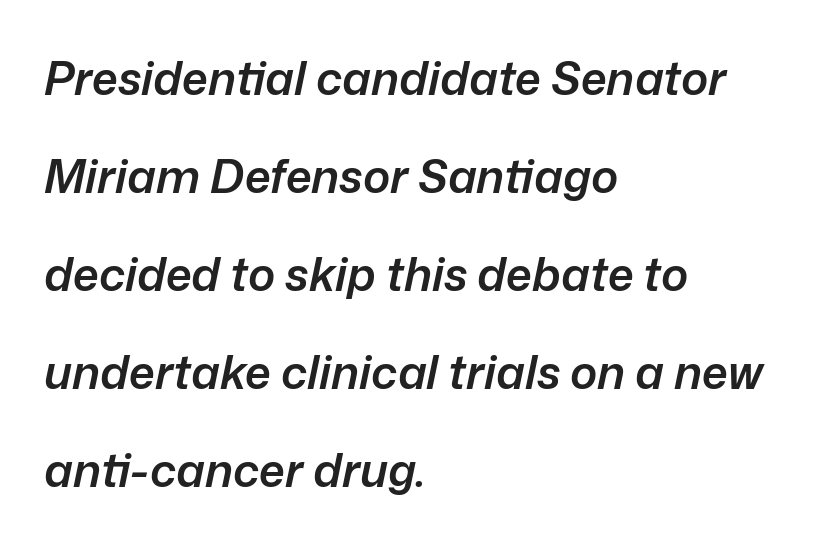
{"italic": "yes", "lean": "right", "slant_degrees": 12, "bold": "semi", "weight": "semibold", "width": "normal", "stroke_contrast": "low", "x_height": "medium", "monospaced": "no", "underline": "no", "align": "left", "line_spacing": "loose", "line_spacing_ratio": 2.13, "letter_spacing": "normal", "letter_spacing_em": 0.0, "glyph_px": 46}
